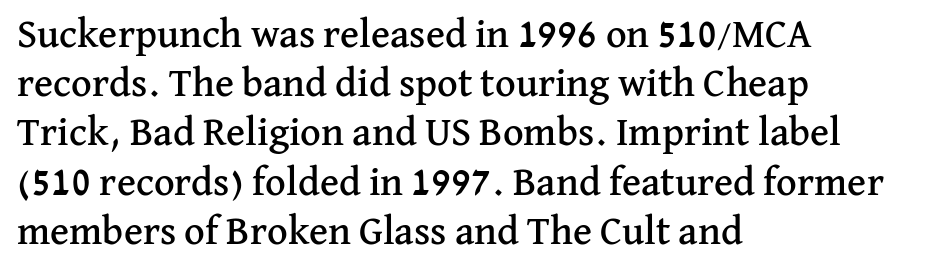
{"serif": "yes", "italic": "no", "width": "normal", "stroke_contrast": "medium", "x_height": "medium", "monospaced": "no", "underline": "no", "align": "left", "line_spacing_ratio": 1.23, "letter_spacing": "normal", "letter_spacing_em": 0.0, "glyph_px": 40}
